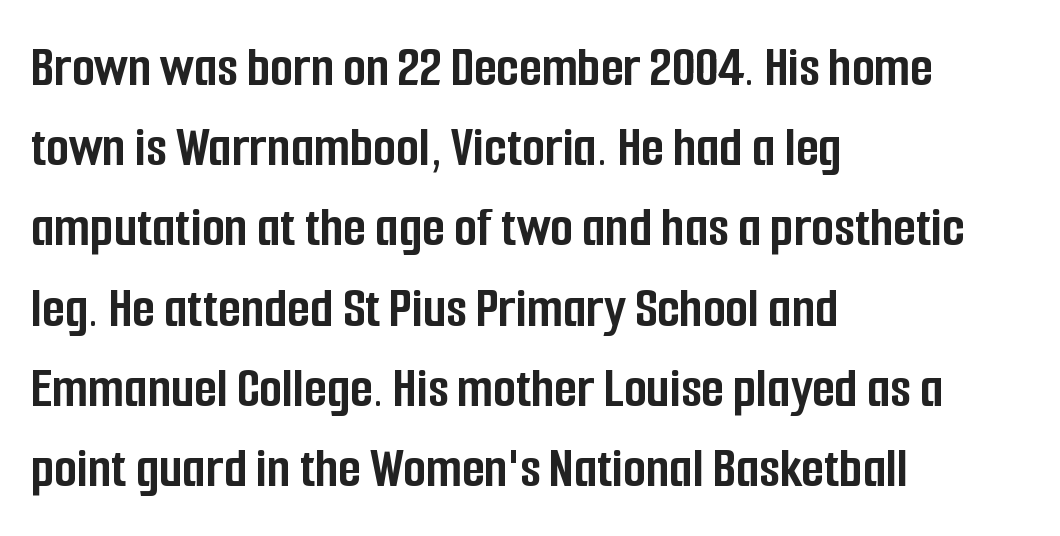
Q: Is the text bold? A: Yes.
Q: Is the text italic (slanted)? A: No, it is upright.
Q: Is the typeface a serif or a sans-serif typeface? A: Sans-serif.
Q: Is the text underlined? A: No.
Q: How is the paragraph aligned? A: Left-aligned.
Q: Is the spacing between letters normal or unusually wide? A: Normal.
Q: Is the spacing between lines tight, normal or loose? A: Normal.
Q: Width (condensed, normal, or wide)? A: Condensed.
Q: Stroke contrast? A: Low.
Q: x-height? A: Medium.
Q: Monospaced? A: No.
